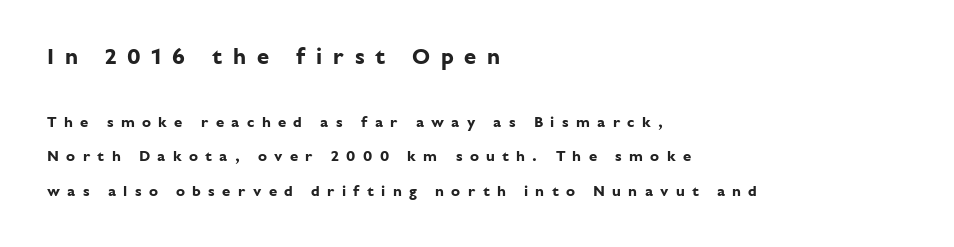
The image shows 22 px bold type, upright; set left-aligned, loose line spacing (2.29x), unusually wide letter spacing (+0.49 em), not underlined; the first (top) block is 1.47x larger.
